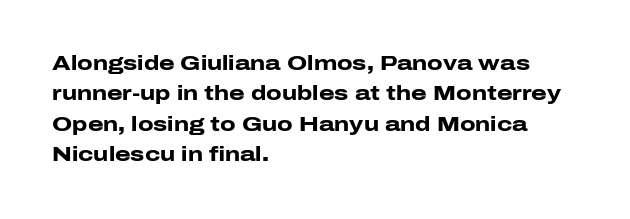
Heavy, bold letterforms. The rendering anchors every line to the left-hand side. The line-height multiplier appears to be the usual default. Style check: upright. There is no visible air inserted between adjacent glyphs. Descenders hang freely into open space.
